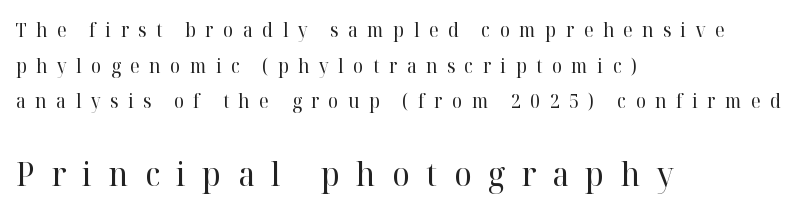
A typesetter would label this face a serif. The typography opts for an upright posture over an oblique one. The rendering anchors every line to the left-hand side. You get the small type first, then a jump to larger type. Do the characters align in a grid? No, the font is proportional. Tracking value appears strongly positive — letters spread wide.
